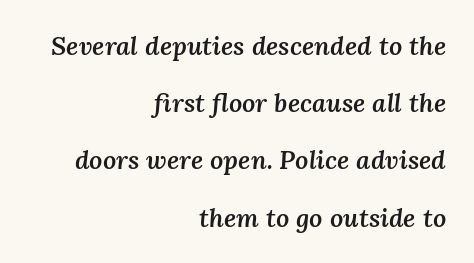
What stands out about the letter spacing? Nothing — it is the standard amount. These lines carry some extra weight — a demibold, not a full bold. Right-aligned paragraph, ragged on the left. Each new line begins a long way beneath the previous one. Looking at the ascenders, they clearly lean.
